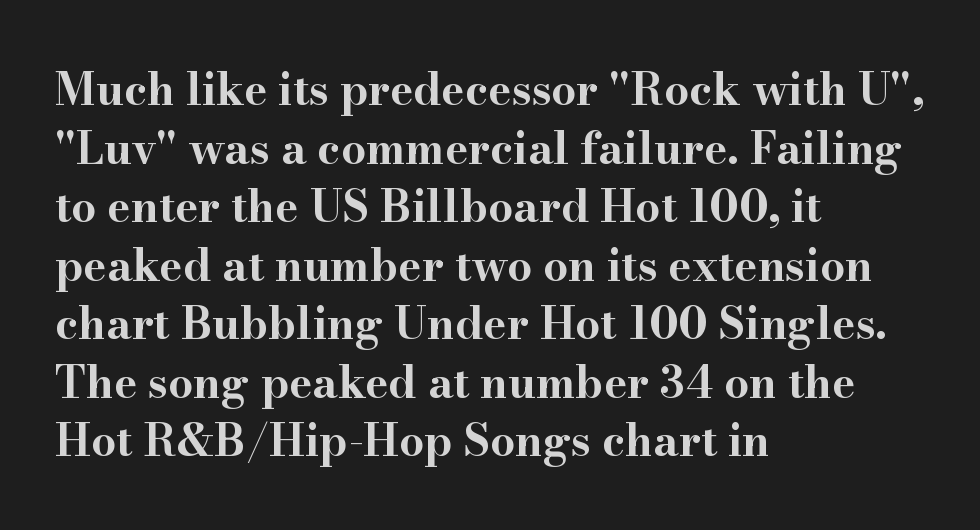
Q: Is the text bold? A: Yes.
Q: Is the text italic (slanted)? A: No, it is upright.
Q: Is the typeface a serif or a sans-serif typeface? A: Serif.
Q: Is the text underlined? A: No.
Q: How is the paragraph aligned? A: Left-aligned.
Q: Is the spacing between letters normal or unusually wide? A: Normal.
Q: Is the spacing between lines tight, normal or loose? A: Normal.
Q: Width (condensed, normal, or wide)? A: Wide.
Q: Stroke contrast? A: High.
Q: x-height? A: Small.
Q: Monospaced? A: No.
